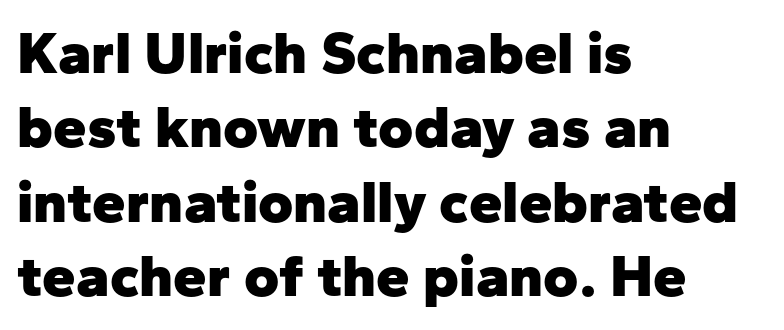
{"serif": "no", "italic": "no", "bold": "yes", "weight": "heavy", "width": "normal", "stroke_contrast": "low", "x_height": "medium", "monospaced": "no", "underline": "no", "align": "left", "line_spacing_ratio": 1.24, "letter_spacing": "normal", "letter_spacing_em": 0.0, "glyph_px": 60}
